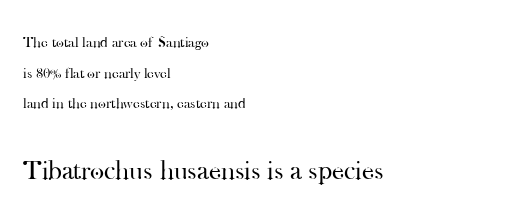
{"italic": "no", "bold": "no", "underline": "no", "align": "left", "line_spacing": "loose", "line_spacing_ratio": 2.05, "letter_spacing": "normal", "letter_spacing_em": 0.0, "larger_block": "second", "size_ratio": 1.8, "glyph_px": 27}
